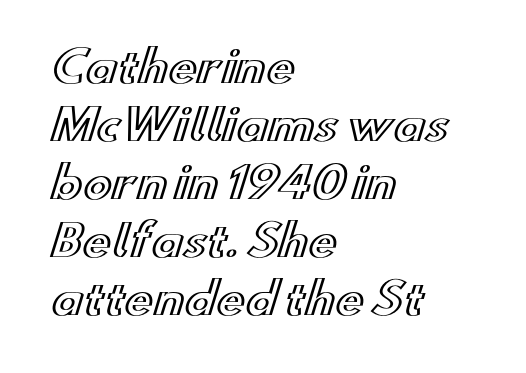
Each letter keeps its own natural width here, so spacing adapts to shape. The string is rendered with underlining switched off. These lines sit exactly where default settings would place them.
